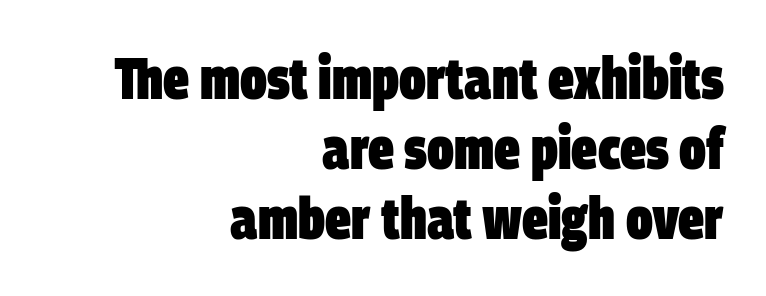
{"serif": "no", "bold": "yes", "weight": "heavy", "width": "condensed", "stroke_contrast": "low", "x_height": "large", "monospaced": "no", "underline": "no", "align": "right", "line_spacing_ratio": 1.21, "letter_spacing": "normal", "letter_spacing_em": 0.0, "glyph_px": 58}
